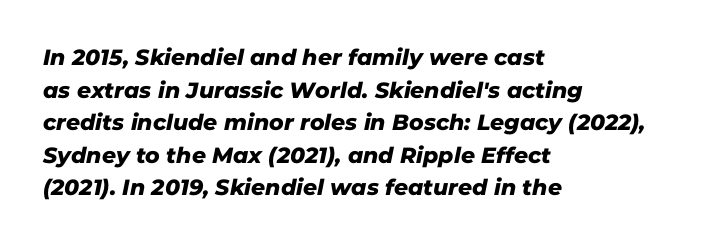
{"underline": "no", "align": "left", "line_spacing": "normal", "line_spacing_ratio": 1.48, "letter_spacing": "normal", "letter_spacing_em": 0.0, "glyph_px": 22}
